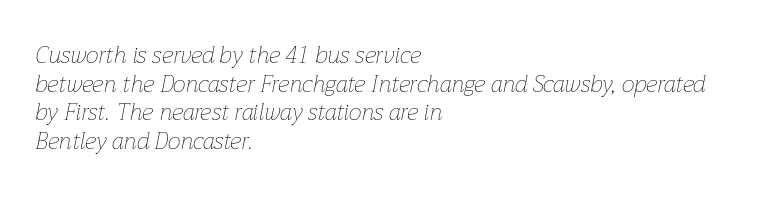
The ragged edge is on the right, which tells us the setting is flush left. Honestly, the letter spacing is just normal — you wouldn't notice it. The lettering tilts uniformly, giving the passage an italic look. A quiet, ordinary-to-light weight characterises the typeface. Anything drawn beneath the words? Only blank space.
